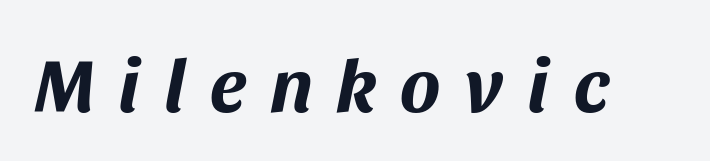
The image shows 75 px bold type, italic (leaning right); set unusually wide letter spacing (+0.33 em), not underlined; medium stroke contrast and a large x-height.
